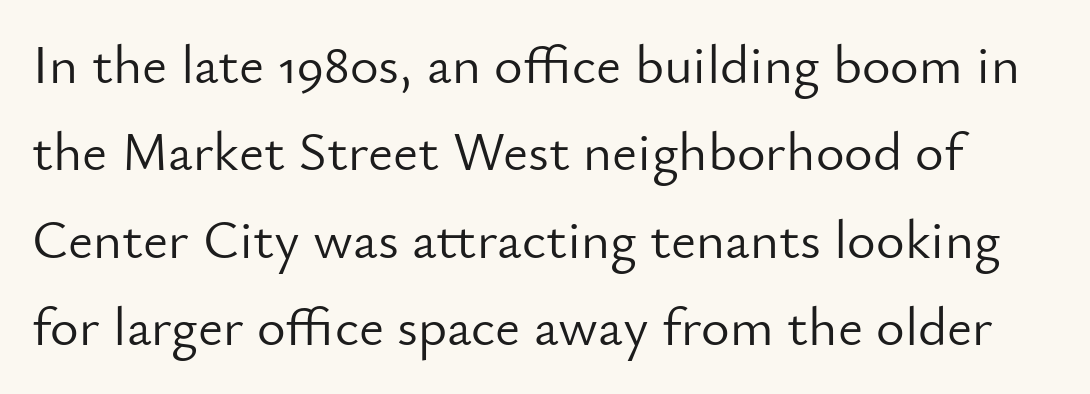
The image shows 55 px light sans-serif type, upright; set normal line spacing (1.59x), normal letter spacing, not underlined; low stroke contrast and a small x-height.
